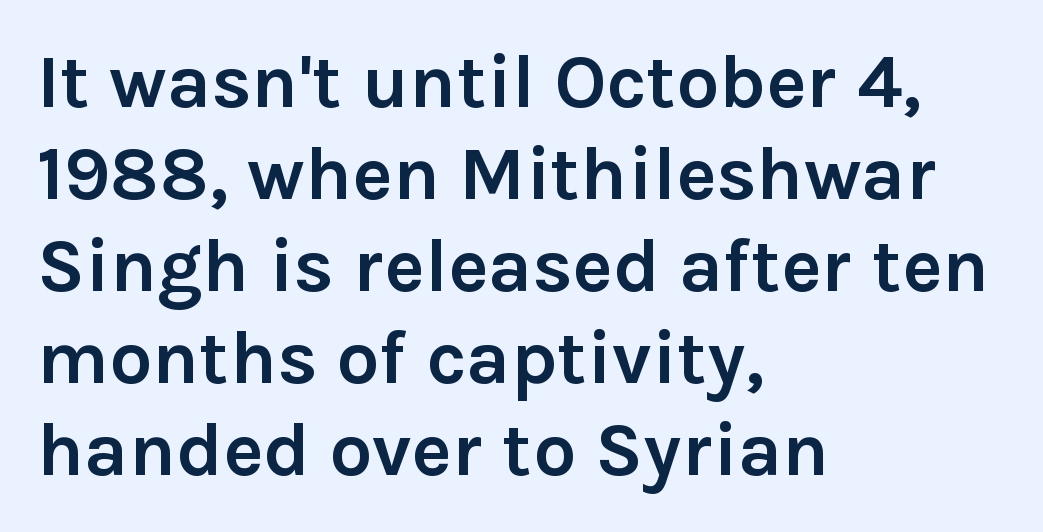
{"serif": "no", "italic": "no", "bold": "yes", "weight": "semibold", "width": "normal", "stroke_contrast": "low", "x_height": "medium", "monospaced": "no", "underline": "no", "align": "left", "line_spacing_ratio": 1.21, "letter_spacing": "normal", "letter_spacing_em": 0.0, "glyph_px": 76}
